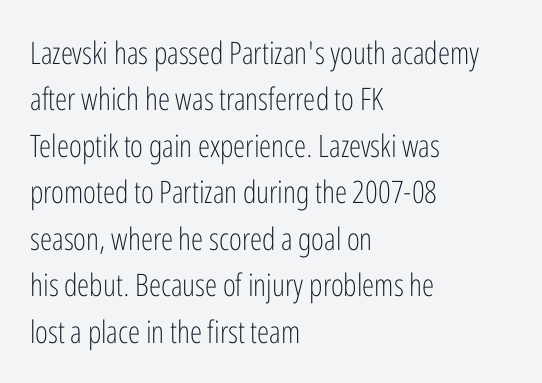
Stems and bowls with no extra thickness — not bold. Is there much room between lines? A standard amount, neither cramped nor airy. Ascenders rise straight up at ninety degrees. Nobody drew a line under any word here. Is this a fixed-width face? No — the glyphs have proportional, varying widths. Line starts are locked; line ends wander.
